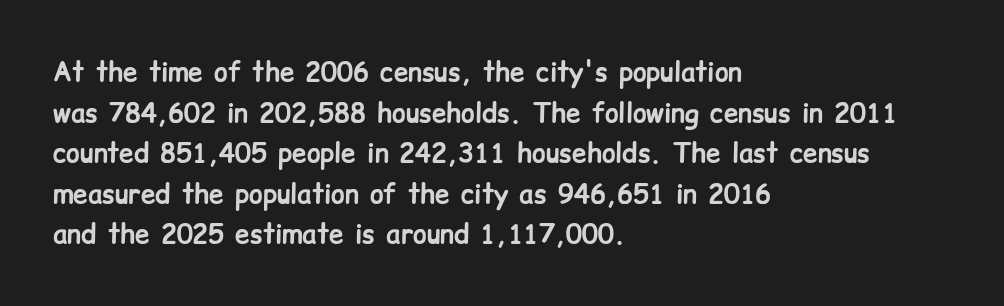
{"italic": "no", "bold": "yes", "underline": "no", "align": "left", "line_spacing": "normal", "line_spacing_ratio": 1.56, "letter_spacing": "normal", "letter_spacing_em": 0.0, "glyph_px": 26}
